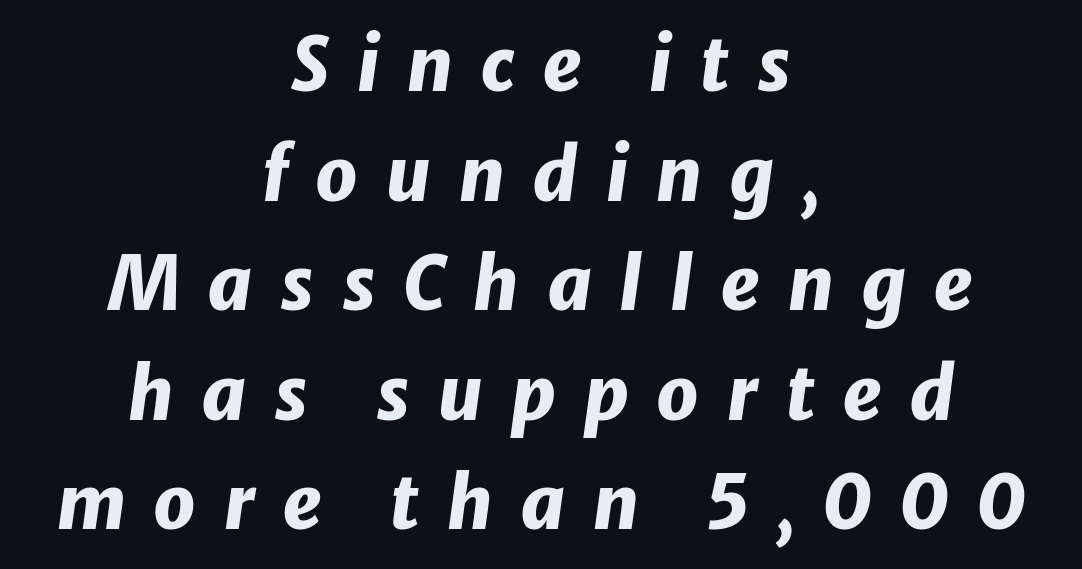
Q: Is the text bold? A: Yes.
Q: Is the text italic (slanted)? A: Yes, it leans right by about 8 degrees.
Q: Is the text underlined? A: No.
Q: How is the paragraph aligned? A: Centered.
Q: Is the spacing between letters normal or unusually wide? A: Unusually wide.
Q: Is the spacing between lines tight, normal or loose? A: Normal.
Q: Width (condensed, normal, or wide)? A: Normal.
Q: Stroke contrast? A: Low.
Q: x-height? A: Medium.
Q: Monospaced? A: No.
